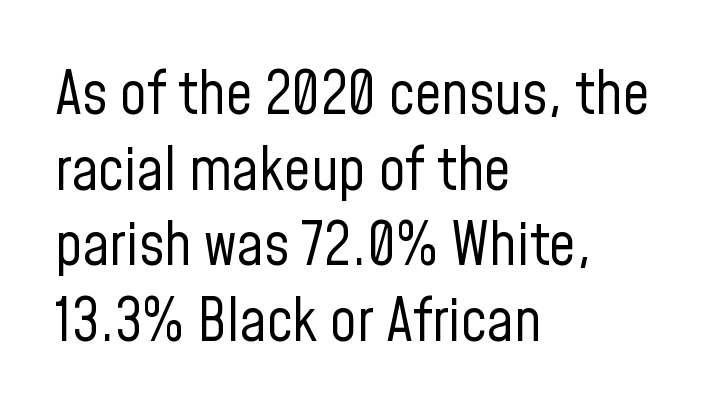
The image shows 59 px regular-weight, condensed sans-serif type, upright; set left-aligned, normal line spacing (1.28x), normal letter spacing, not underlined; low stroke contrast and a medium x-height.
